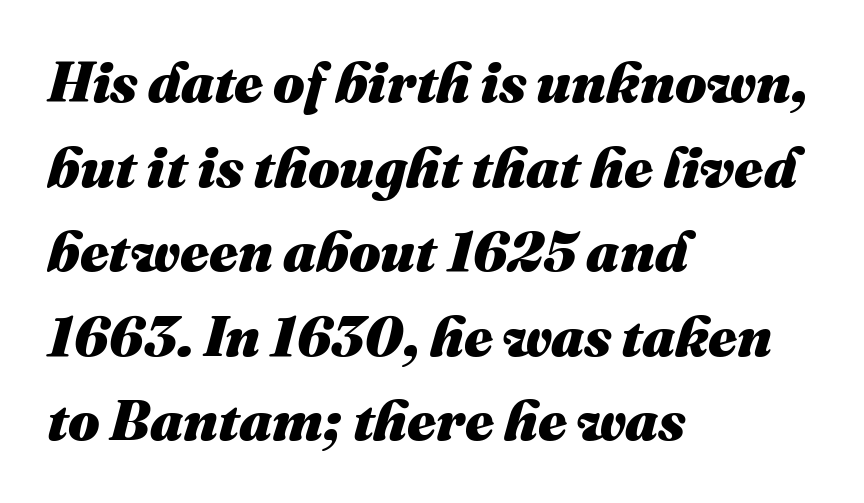
{"italic": "yes", "lean": "right", "slant_degrees": 16, "bold": "yes", "weight": "heavy", "width": "normal", "stroke_contrast": "medium", "x_height": "medium", "monospaced": "no", "underline": "no", "align": "left", "line_spacing": "normal", "line_spacing_ratio": 1.51, "letter_spacing": "normal", "letter_spacing_em": 0.0, "glyph_px": 56}
